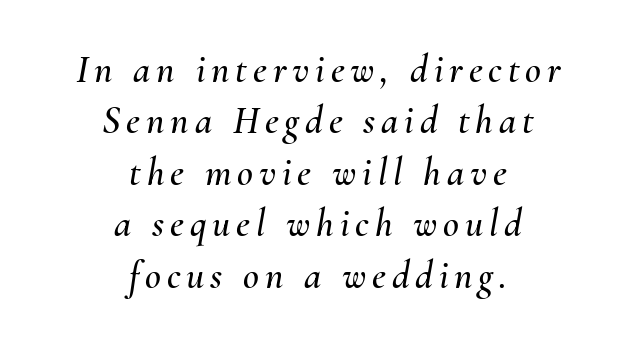
{"italic": "yes", "lean": "right", "slant_degrees": 10, "width": "normal", "stroke_contrast": "medium", "x_height": "small", "monospaced": "no", "underline": "no", "align": "center", "line_spacing": "normal", "line_spacing_ratio": 1.32, "glyph_px": 39}
